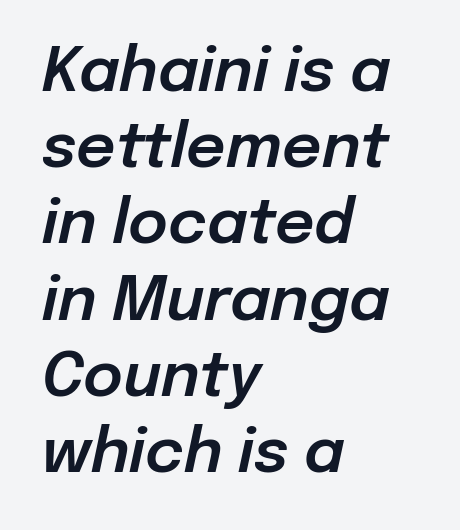
The image shows 61 px text type, italic (leaning right); set left-aligned, normal line spacing (1.25x), normal letter spacing, not underlined; low stroke contrast and a medium x-height.
